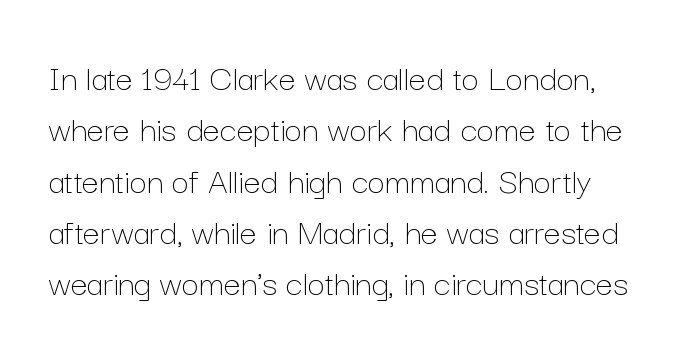
The image shows 38 px thin type, upright; set normal line spacing (1.35x), normal letter spacing, not underlined; low stroke contrast and a medium x-height.
